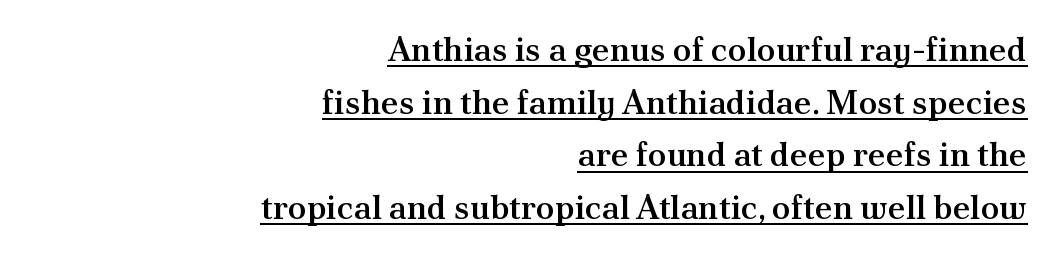
{"serif": "yes", "italic": "no", "bold": "semi", "weight": "semibold", "width": "normal", "stroke_contrast": "medium", "x_height": "small", "monospaced": "no", "underline": "yes", "align": "right", "line_spacing": "normal", "line_spacing_ratio": 1.55, "letter_spacing": "normal", "letter_spacing_em": 0.0, "glyph_px": 34}
